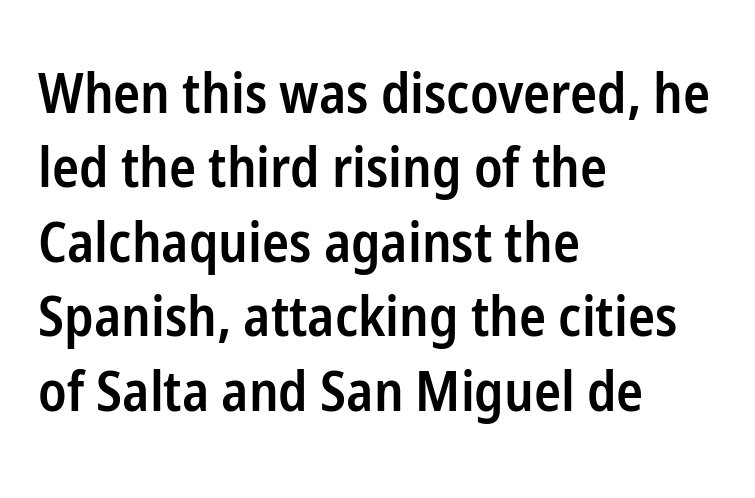
{"serif": "no", "italic": "no", "bold": "semi", "weight": "semibold", "width": "condensed", "stroke_contrast": "low", "x_height": "medium", "monospaced": "no", "underline": "no", "align": "left", "line_spacing": "normal", "line_spacing_ratio": 1.33, "letter_spacing": "normal", "letter_spacing_em": 0.0, "glyph_px": 56}
